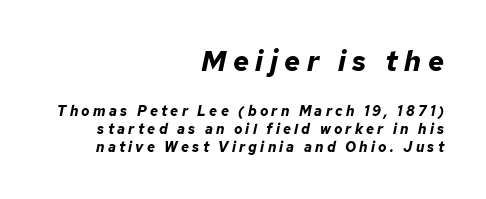
The image shows 28 px bold type, italic (leaning right); set right-aligned, normal line spacing (1.29x), unusually wide letter spacing (+0.23 em), not underlined; the first (top) block is 2.0x larger; low stroke contrast and a medium x-height.
